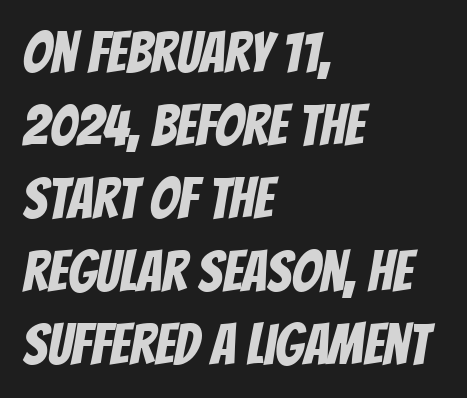
{"serif": "no", "width": "condensed", "stroke_contrast": "low", "x_height": "large", "monospaced": "no", "underline": "no", "align": "left", "line_spacing": "normal", "line_spacing_ratio": 1.28, "letter_spacing": "normal", "letter_spacing_em": 0.0, "glyph_px": 57}
